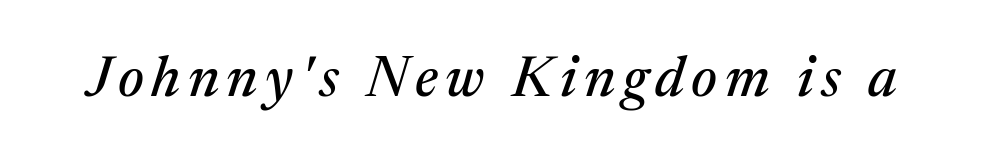
{"serif": "yes", "italic": "yes", "lean": "right", "slant_degrees": 17, "width": "normal", "stroke_contrast": "medium", "x_height": "medium", "monospaced": "no", "underline": "no", "glyph_px": 57}
